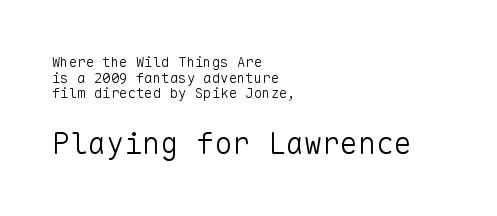
Quick note: underline off. The typesetting does not lean heavy: it is not bold. Every character here occupies the same horizontal width, giving the sample a typewriter-like rhythm. Block two is the big one; block one sits smaller above it.
